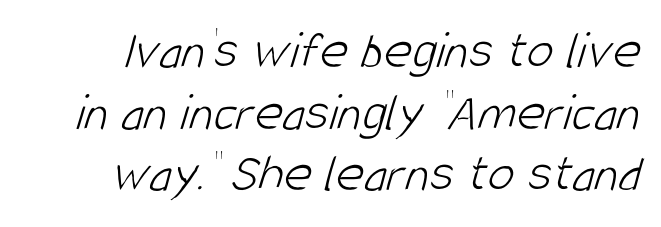
Q: Is the text bold? A: No.
Q: Is the typeface a serif or a sans-serif typeface? A: Sans-serif.
Q: Is the text underlined? A: No.
Q: Is the spacing between letters normal or unusually wide? A: Normal.
Q: Is the spacing between lines tight, normal or loose? A: Tight.
Q: Width (condensed, normal, or wide)? A: Condensed.
Q: Stroke contrast? A: Low.
Q: x-height? A: Large.
Q: Monospaced? A: No.
